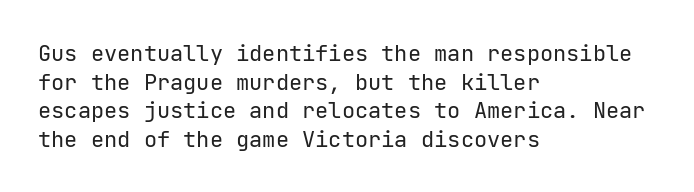
Check the space under the baseline: it is left empty. Characters follow at the spacing the type designer built in. These glyphs show unthickened strokes, regular width or finer. This is the regular roman posture of the typeface. A typesetter would call this leading conventional body-copy spacing. The compositor pushed each line to the left boundary.
